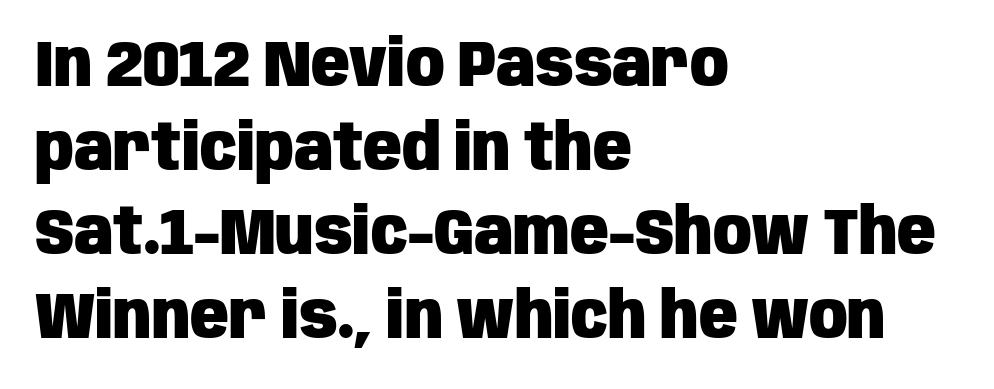
The image shows 64 px heavy, condensed sans-serif type, upright; set left-aligned, normal line spacing (1.31x), normal letter spacing, not underlined; low stroke contrast and a large x-height.
